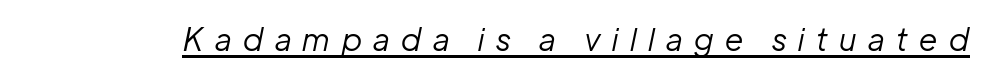
Q: Is the text bold? A: No.
Q: Is the text italic (slanted)? A: Yes, it leans right by about 12 degrees.
Q: Is the text underlined? A: Yes.
Q: Is the spacing between letters normal or unusually wide? A: Unusually wide.
Q: Width (condensed, normal, or wide)? A: Normal.
Q: Stroke contrast? A: Low.
Q: x-height? A: Medium.
Q: Monospaced? A: No.
